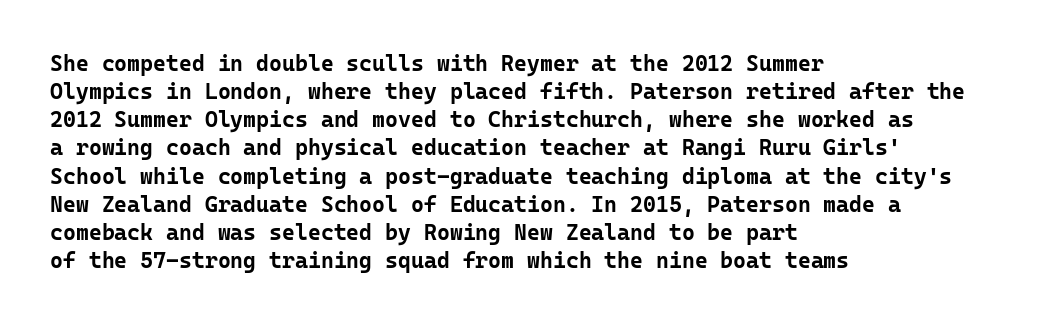
{"italic": "no", "bold": "yes", "underline": "no", "align": "left", "line_spacing": "normal", "line_spacing_ratio": 1.28, "letter_spacing": "normal", "letter_spacing_em": 0.0, "glyph_px": 22}
